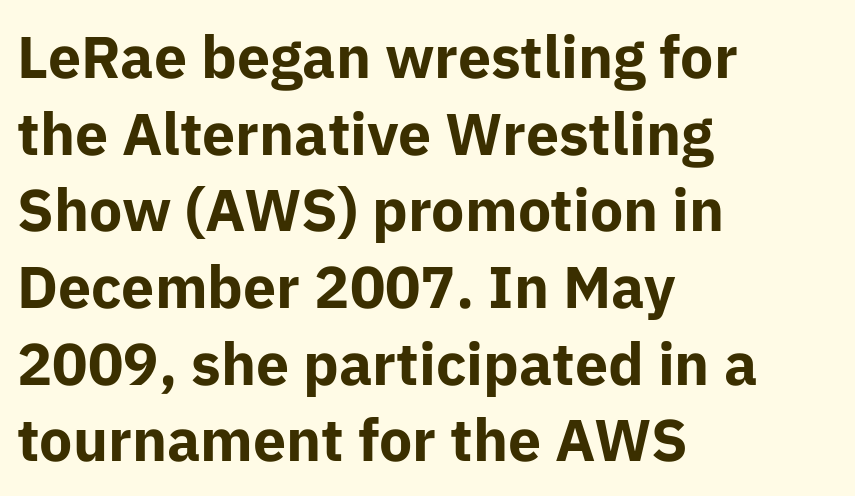
{"serif": "no", "italic": "no", "bold": "yes", "weight": "bold", "width": "normal", "stroke_contrast": "low", "x_height": "medium", "monospaced": "no", "underline": "no", "align": "left", "line_spacing": "normal", "line_spacing_ratio": 1.3, "letter_spacing": "normal", "letter_spacing_em": 0.0, "glyph_px": 59}
